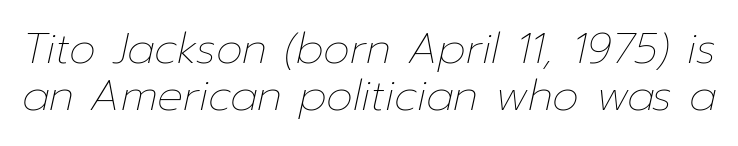
{"italic": "yes", "lean": "right", "slant_degrees": 12, "bold": "no", "weight": "thin", "width": "normal", "stroke_contrast": "low", "x_height": "medium", "monospaced": "no", "underline": "no", "line_spacing": "tight", "line_spacing_ratio": 1.1, "letter_spacing": "normal", "letter_spacing_em": 0.0, "glyph_px": 43}
